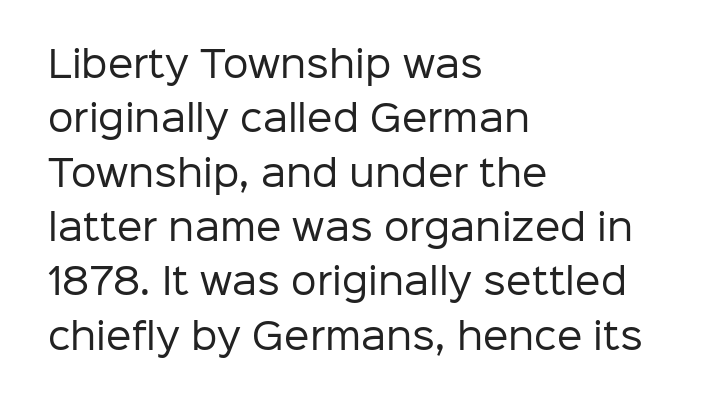
The image shows 36 px regular-weight sans-serif type, upright; set left-aligned, normal line spacing (1.51x), normal letter spacing, not underlined; low stroke contrast and a medium x-height.
